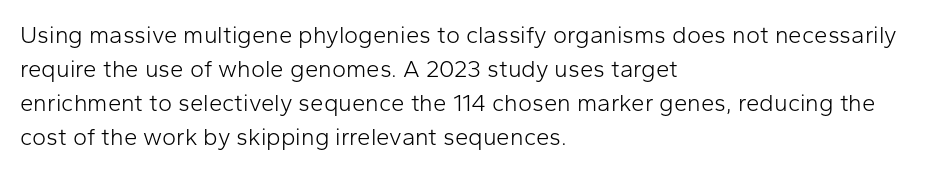
{"italic": "no", "bold": "no", "underline": "no", "align": "left", "line_spacing": "normal", "line_spacing_ratio": 1.41, "letter_spacing": "normal", "letter_spacing_em": 0.0, "glyph_px": 24}
